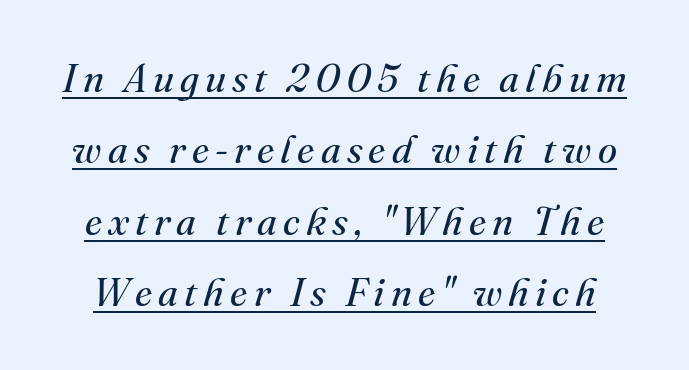
The image shows 39 px regular-weight serif type, italic (leaning right); set line spacing 1.83x, underlined; medium stroke contrast and a small x-height.
